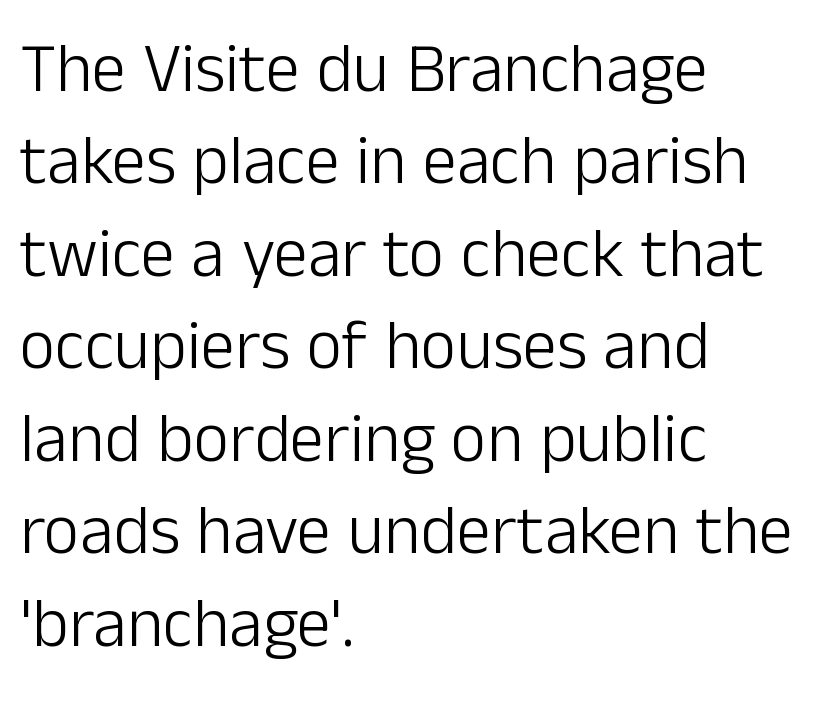
{"serif": "no", "italic": "no", "bold": "no", "weight": "light", "width": "normal", "stroke_contrast": "low", "x_height": "medium", "monospaced": "no", "underline": "no", "align": "left", "line_spacing": "normal", "line_spacing_ratio": 1.34, "letter_spacing": "normal", "letter_spacing_em": 0.0, "glyph_px": 69}
